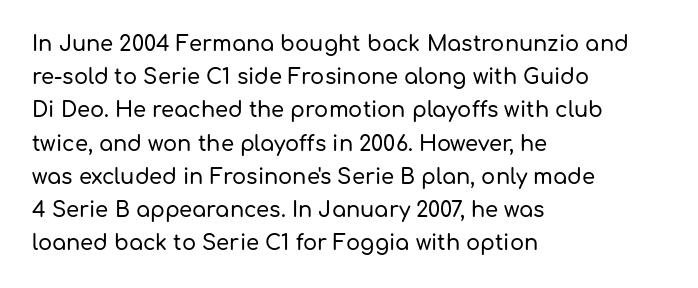
The image shows 21 px text type, upright; set left-aligned, normal line spacing (1.58x), normal letter spacing, not underlined.
